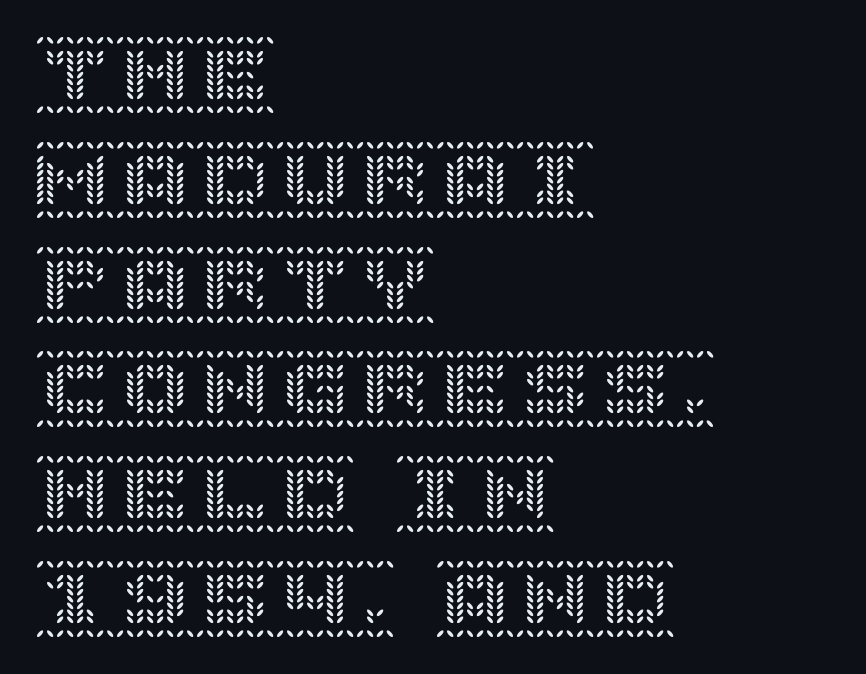
{"italic": "no", "width": "normal", "x_height": "large", "underline": "no", "align": "left", "line_spacing": "normal", "line_spacing_ratio": 1.31, "letter_spacing": "normal", "letter_spacing_em": 0.0, "glyph_px": 80}
